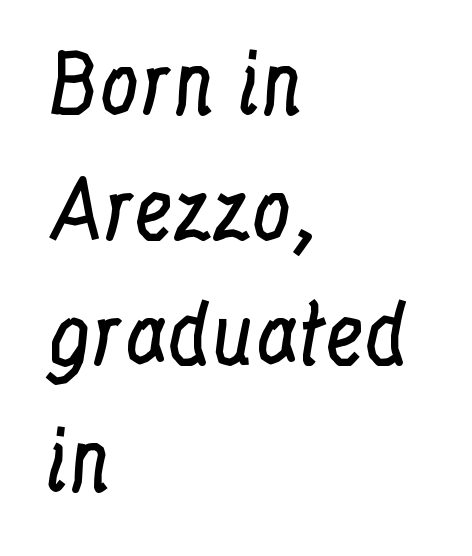
Q: Is the text bold? A: No.
Q: Is the text italic (slanted)? A: Yes.
Q: Is the typeface a serif or a sans-serif typeface? A: Serif.
Q: Is the text underlined? A: No.
Q: How is the paragraph aligned? A: Left-aligned.
Q: Is the spacing between letters normal or unusually wide? A: Normal.
Q: Is the spacing between lines tight, normal or loose? A: Normal.
Q: Width (condensed, normal, or wide)? A: Condensed.
Q: Stroke contrast? A: Low.
Q: x-height? A: Medium.
Q: Monospaced? A: No.
